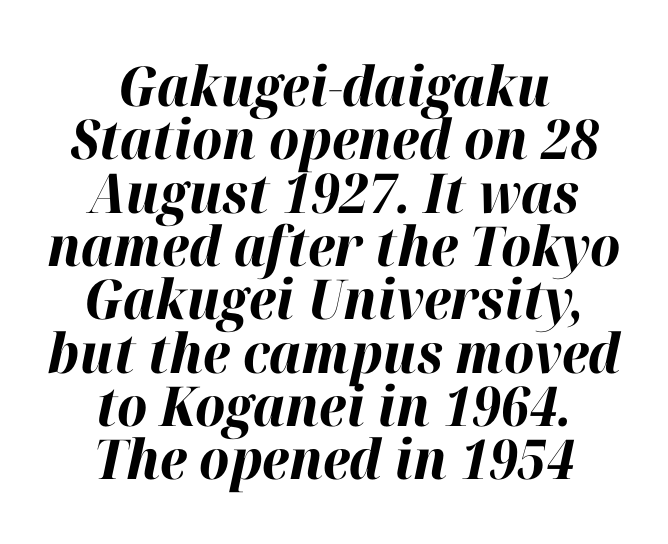
Posture: slanted. Does extra space separate the letters? No, they use regular spacing. One-word summary of the alignment: center. What's the leading like? Squeezed, with rows nearly overlapping. Words float on clear page, feet unadorned. I'd describe the lettering as bold — thick and assertive.
